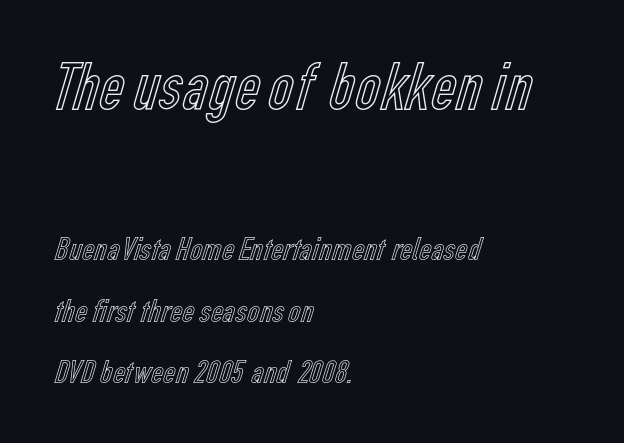
The face used here is proportionally spaced, like ordinary book or web type. Default kerning and tracking; the words read as compact shapes. No word sits above an underline.
